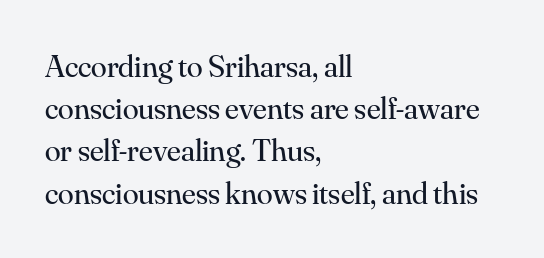
Typographically, this falls in the serif category. Beneath every word, the page is bare. Is the type heavy? It reads as light-to-regular instead. The type sits square on the baseline with zero lean. Summary of vertical rhythm: regular, with standard interline spacing. The passage is arranged the way most books set body copy — flush left.
